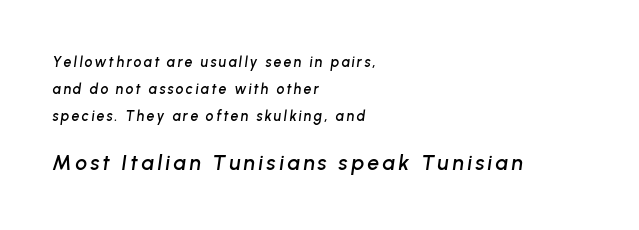
Q: Is the text italic (slanted)? A: Yes, it leans right by about 8 degrees.
Q: Is the text underlined? A: No.
Q: How is the paragraph aligned? A: Left-aligned.
Q: Is the spacing between lines tight, normal or loose? A: Loose.
Q: Which block of text is set in a larger size, the first (top) or the second (bottom)? A: The second (bottom) one.
